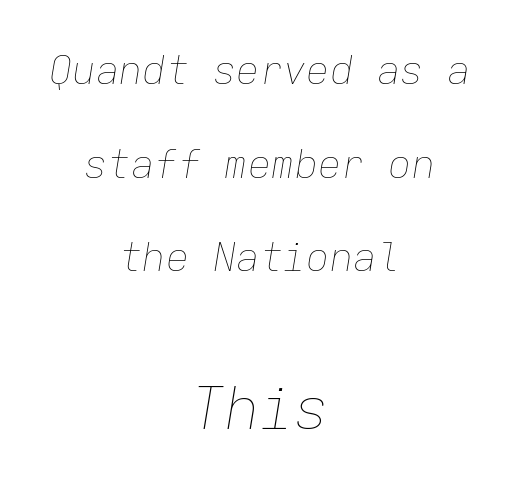
{"italic": "yes", "lean": "right", "slant_degrees": 9, "bold": "no", "weight": "thin", "width": "normal", "stroke_contrast": "low", "x_height": "medium", "monospaced": "yes", "underline": "no", "align": "center", "line_spacing": "loose", "line_spacing_ratio": 2.4, "letter_spacing": "normal", "letter_spacing_em": 0.0, "larger_block": "second", "size_ratio": 1.49, "glyph_px": 58}
